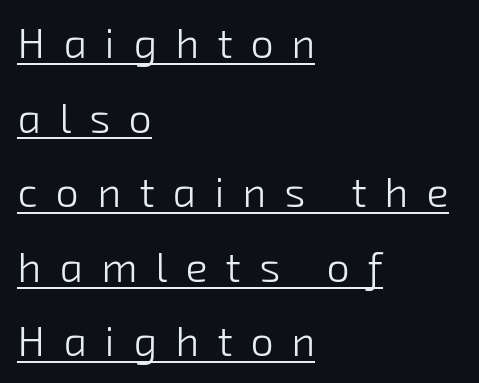
The image shows 41 px light sans-serif type; set left-aligned, line spacing 1.82x, unusually wide letter spacing (+0.45 em), underlined; low stroke contrast and a medium x-height.
